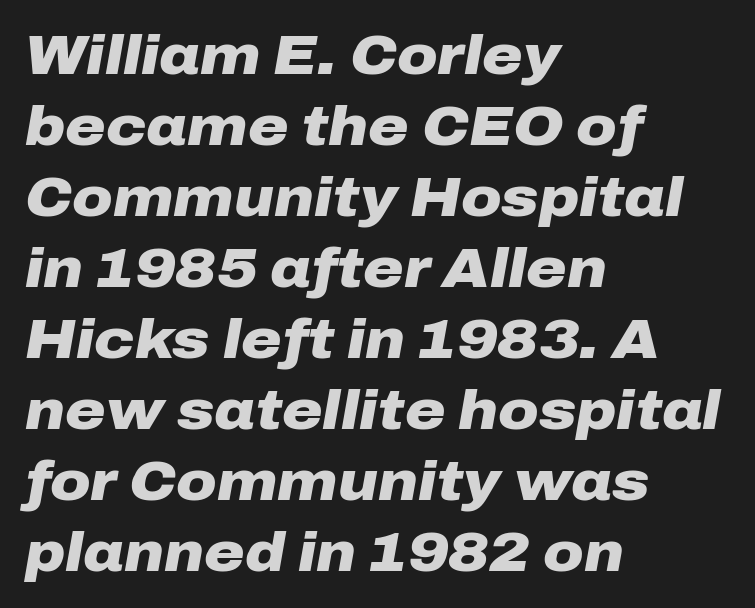
Q: Is the text bold? A: Yes.
Q: Is the text italic (slanted)? A: Yes, it leans right by about 10 degrees.
Q: Is the text underlined? A: No.
Q: How is the paragraph aligned? A: Left-aligned.
Q: Is the spacing between letters normal or unusually wide? A: Normal.
Q: Is the spacing between lines tight, normal or loose? A: Normal.
Q: Width (condensed, normal, or wide)? A: Wide.
Q: Stroke contrast? A: Low.
Q: x-height? A: Medium.
Q: Monospaced? A: No.
